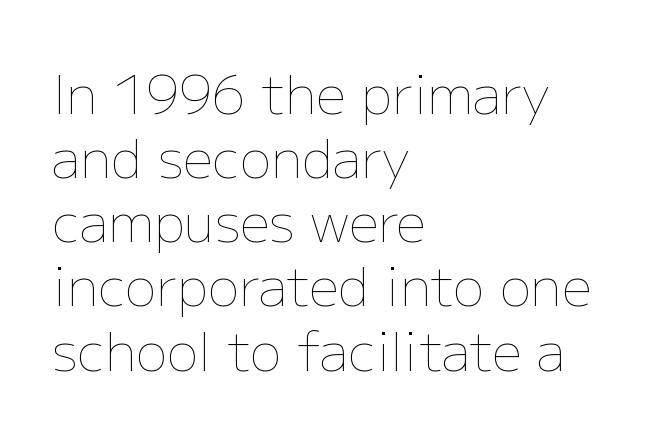
{"italic": "no", "bold": "no", "weight": "thin", "width": "normal", "stroke_contrast": "low", "x_height": "medium", "monospaced": "no", "underline": "no", "align": "left", "line_spacing_ratio": 1.21, "letter_spacing": "normal", "letter_spacing_em": 0.0, "glyph_px": 53}
